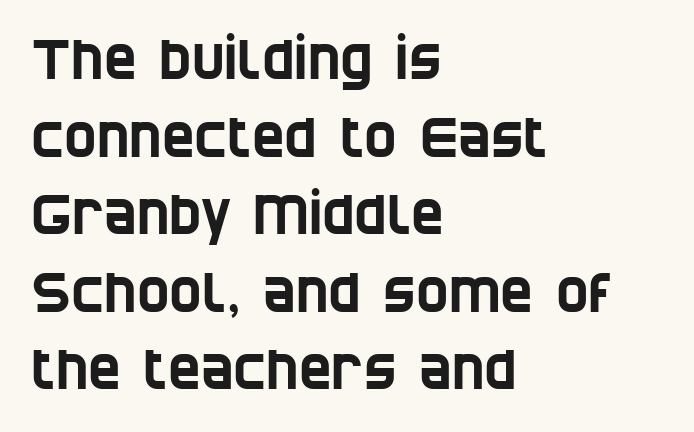
The image shows 55 px condensed sans-serif type; set left-aligned, normal line spacing (1.41x), normal letter spacing, not underlined; low stroke contrast and a large x-height.
